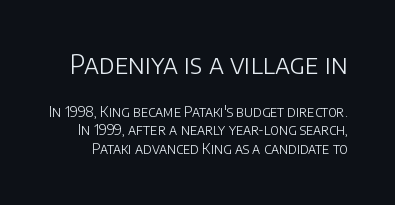
The image shows 26 px text type, upright; set normal line spacing (1.31x), normal letter spacing, not underlined; the first (top) block is 1.86x larger.
